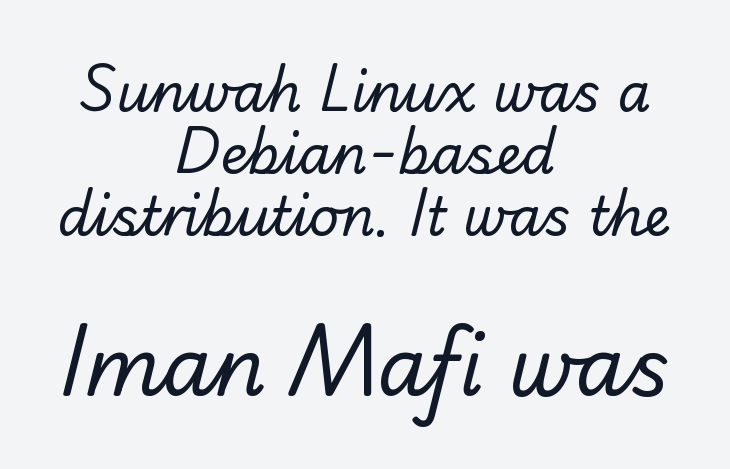
Q: Is the text bold? A: No.
Q: Is the typeface a serif or a sans-serif typeface? A: Sans-serif.
Q: Is the text underlined? A: No.
Q: How is the paragraph aligned? A: Centered.
Q: Is the spacing between letters normal or unusually wide? A: Normal.
Q: Which block of text is set in a larger size, the first (top) or the second (bottom)? A: The second (bottom) one.
Q: Width (condensed, normal, or wide)? A: Normal.
Q: Stroke contrast? A: Low.
Q: x-height? A: Small.
Q: Monospaced? A: No.
